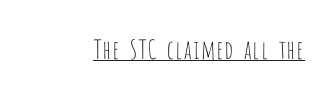
Q: Is the text bold? A: No.
Q: Is the text italic (slanted)? A: No, it is upright.
Q: Is the text underlined? A: Yes.
Q: Is the spacing between letters normal or unusually wide? A: Normal.
